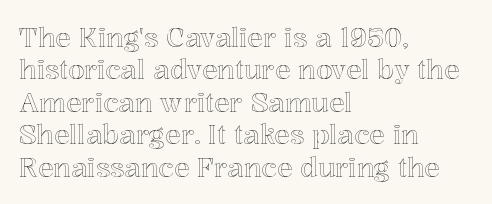
These lines sit exactly where default settings would place them. The letters stand upright; this is a roman face. Typeset ragged right — the left edge is the straight one. Just letters on the line, the space beneath them empty. Caption: standard tracking, unaltered.
